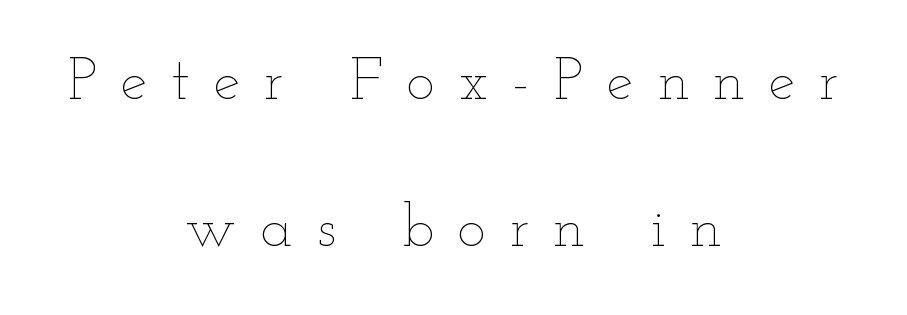
{"italic": "no", "bold": "no", "weight": "thin", "width": "wide", "stroke_contrast": "low", "x_height": "small", "monospaced": "no", "underline": "no", "align": "center", "line_spacing": "loose", "line_spacing_ratio": 2.45, "letter_spacing": "wide", "letter_spacing_em": 0.4, "glyph_px": 60}
